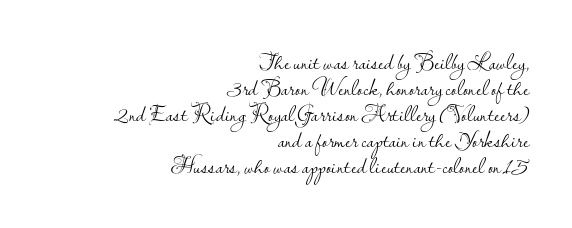
The image shows 23 px text type; set right-aligned, tight line spacing (1.13x), normal letter spacing, not underlined.
